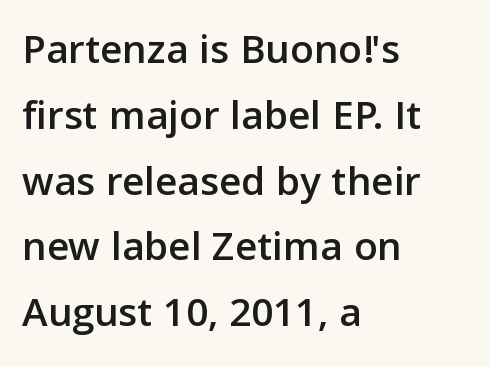
Q: Is the text italic (slanted)? A: No, it is upright.
Q: Is the typeface a serif or a sans-serif typeface? A: Sans-serif.
Q: Is the text underlined? A: No.
Q: How is the paragraph aligned? A: Left-aligned.
Q: Is the spacing between letters normal or unusually wide? A: Normal.
Q: Is the spacing between lines tight, normal or loose? A: Normal.
Q: Width (condensed, normal, or wide)? A: Normal.
Q: Stroke contrast? A: Low.
Q: x-height? A: Medium.
Q: Monospaced? A: No.
